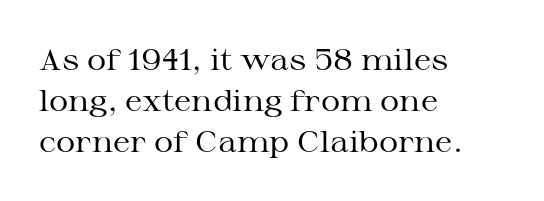
The image shows 30 px regular-weight, wide serif type, upright; set left-aligned, normal line spacing (1.36x), normal letter spacing, not underlined; medium stroke contrast and a medium x-height.
